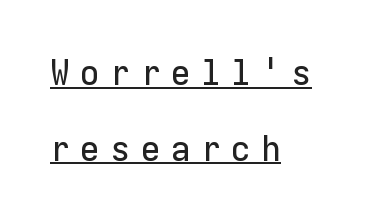
Q: Is the text italic (slanted)? A: No, it is upright.
Q: Is the typeface a serif or a sans-serif typeface? A: Sans-serif.
Q: Is the text underlined? A: Yes.
Q: How is the paragraph aligned? A: Left-aligned.
Q: Is the spacing between letters normal or unusually wide? A: Unusually wide.
Q: Is the spacing between lines tight, normal or loose? A: Loose.
Q: Width (condensed, normal, or wide)? A: Normal.
Q: Stroke contrast? A: Low.
Q: x-height? A: Medium.
Q: Monospaced? A: Yes.
